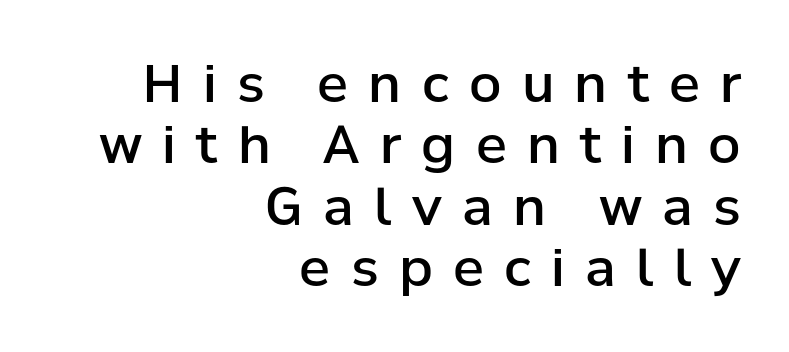
Q: Is the text bold? A: Semi-bold.
Q: Is the text italic (slanted)? A: No, it is upright.
Q: Is the typeface a serif or a sans-serif typeface? A: Sans-serif.
Q: Is the text underlined? A: No.
Q: How is the paragraph aligned? A: Right-aligned.
Q: Is the spacing between letters normal or unusually wide? A: Unusually wide.
Q: Width (condensed, normal, or wide)? A: Normal.
Q: Stroke contrast? A: Low.
Q: x-height? A: Medium.
Q: Monospaced? A: No.
